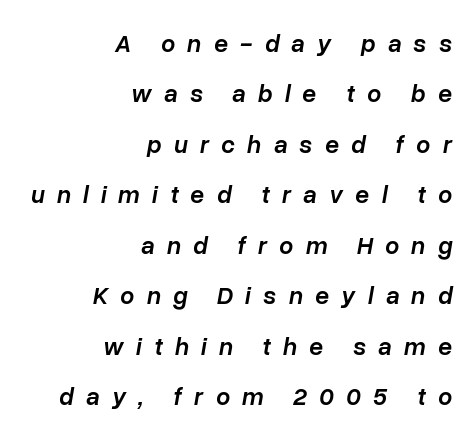
The image shows 25 px text type, italic (leaning right); set right-aligned, loose line spacing (2.02x), unusually wide letter spacing (+0.49 em), not underlined.
